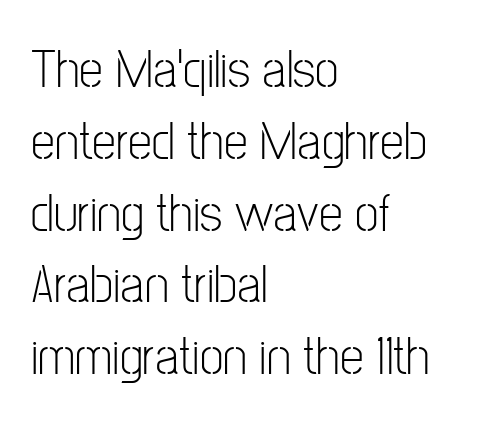
Each row of text sits above clean, open space. Visually the block forms a straight wall on the left and a jagged coastline on the right. Is the stroke heavy? The answer is a plain regular-or-lighter. Compared with typical body copy, the letter spacing here is the same. Normally led — the rows are evenly, conventionally spaced. The face used here is proportionally spaced, like ordinary book or web type.
